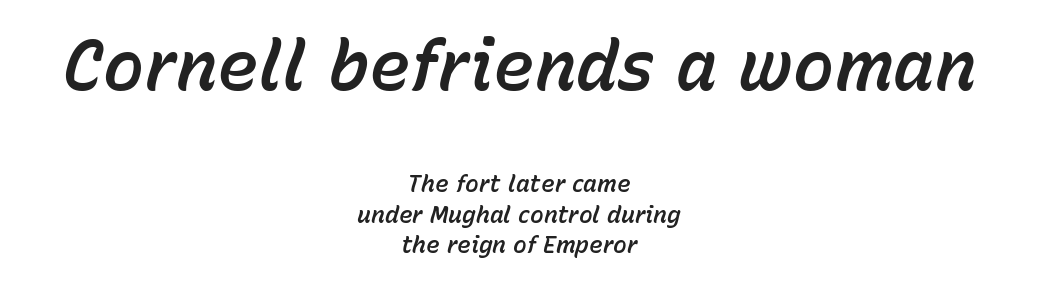
The image shows 69 px text type, italic (leaning right); set centered, normal line spacing (1.32x), normal letter spacing, not underlined; the first (top) block is 3.0x larger; low stroke contrast and a medium x-height.
